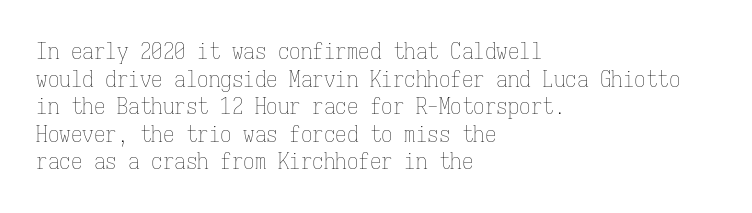
Q: Is the text bold? A: No.
Q: Is the text italic (slanted)? A: No, it is upright.
Q: Is the text underlined? A: No.
Q: How is the paragraph aligned? A: Left-aligned.
Q: Is the spacing between letters normal or unusually wide? A: Normal.
